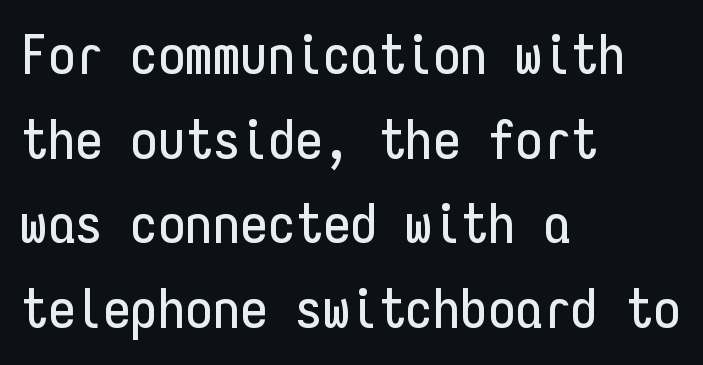
The image shows 55 px condensed sans-serif type, upright, monospaced; set left-aligned, normal line spacing (1.54x), normal letter spacing, not underlined; low stroke contrast and a medium x-height.
